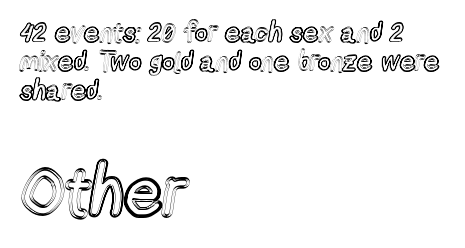
{"width": "condensed", "x_height": "medium", "monospaced": "no", "underline": "no", "align": "left", "line_spacing": "tight", "line_spacing_ratio": 1.08, "letter_spacing": "normal", "letter_spacing_em": 0.0, "larger_block": "second", "size_ratio": 2.48, "glyph_px": 67}
